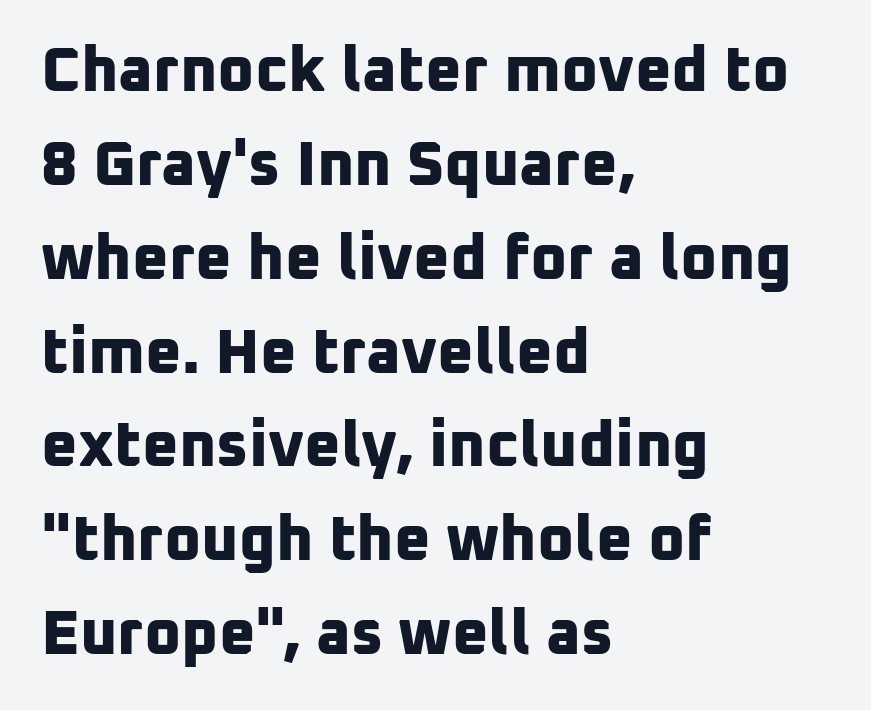
Q: Is the text bold? A: Yes.
Q: Is the typeface a serif or a sans-serif typeface? A: Sans-serif.
Q: Is the text underlined? A: No.
Q: How is the paragraph aligned? A: Left-aligned.
Q: Is the spacing between letters normal or unusually wide? A: Normal.
Q: Is the spacing between lines tight, normal or loose? A: Normal.
Q: Width (condensed, normal, or wide)? A: Normal.
Q: Stroke contrast? A: Low.
Q: x-height? A: Medium.
Q: Monospaced? A: No.
